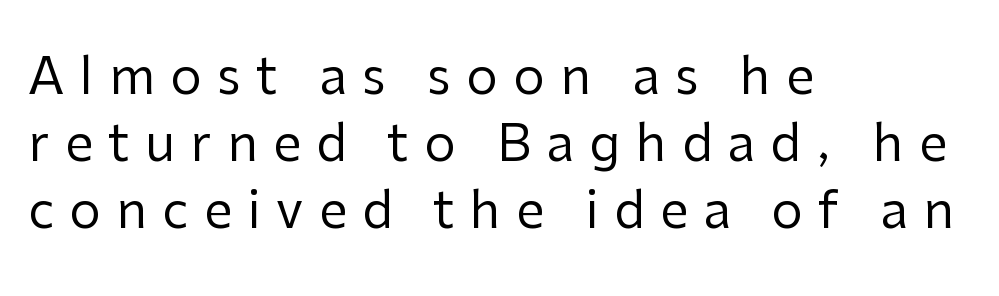
{"serif": "no", "italic": "no", "bold": "no", "weight": "regular", "width": "normal", "stroke_contrast": "low", "x_height": "medium", "monospaced": "no", "underline": "no", "align": "left", "line_spacing": "normal", "line_spacing_ratio": 1.34, "letter_spacing": "wide", "letter_spacing_em": 0.31, "glyph_px": 50}
